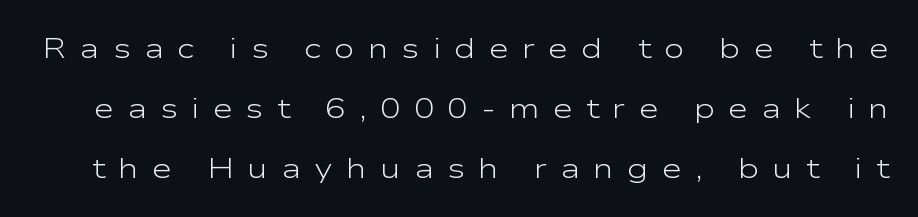
Q: Is the text bold? A: No.
Q: Is the text italic (slanted)? A: No, it is upright.
Q: Is the typeface a serif or a sans-serif typeface? A: Sans-serif.
Q: Is the text underlined? A: No.
Q: Is the spacing between letters normal or unusually wide? A: Unusually wide.
Q: Is the spacing between lines tight, normal or loose? A: Loose.
Q: Width (condensed, normal, or wide)? A: Wide.
Q: Stroke contrast? A: Low.
Q: x-height? A: Medium.
Q: Monospaced? A: No.
